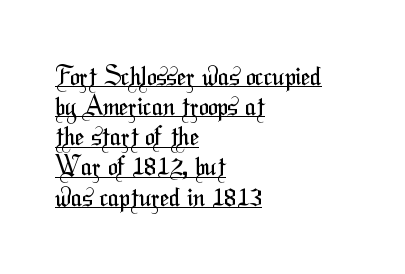
The image shows 26 px text type; set left-aligned, line spacing 1.16x, normal letter spacing, underlined.
